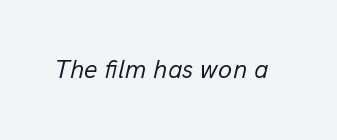
Vertical stems look standard width or narrower in stroke. Notice how the stems are inclined rather than vertical — that's the hallmark of italics. The words here are not underlined. Students, note that the glyphs here touch the page at normal intervals.
